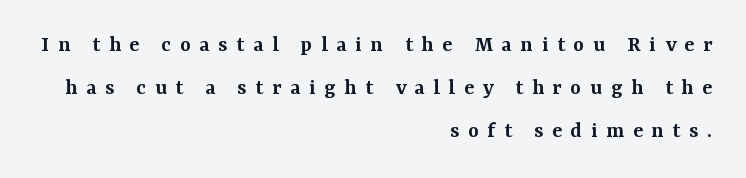
{"italic": "no", "bold": "semi", "underline": "no", "align": "right", "line_spacing_ratio": 1.86, "letter_spacing": "wide", "letter_spacing_em": 0.38, "glyph_px": 23}
